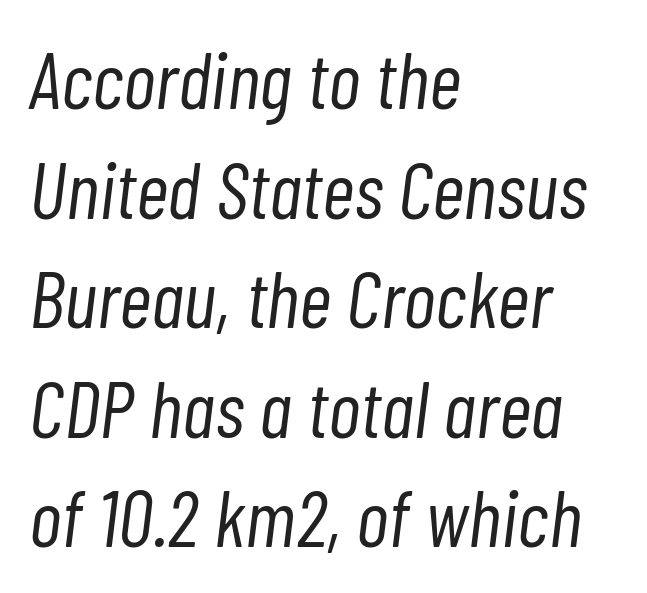
{"italic": "yes", "lean": "right", "slant_degrees": 7, "bold": "no", "weight": "light", "width": "condensed", "stroke_contrast": "low", "x_height": "medium", "monospaced": "no", "underline": "no", "align": "left", "line_spacing": "normal", "line_spacing_ratio": 1.37, "letter_spacing": "normal", "letter_spacing_em": 0.0, "glyph_px": 80}
